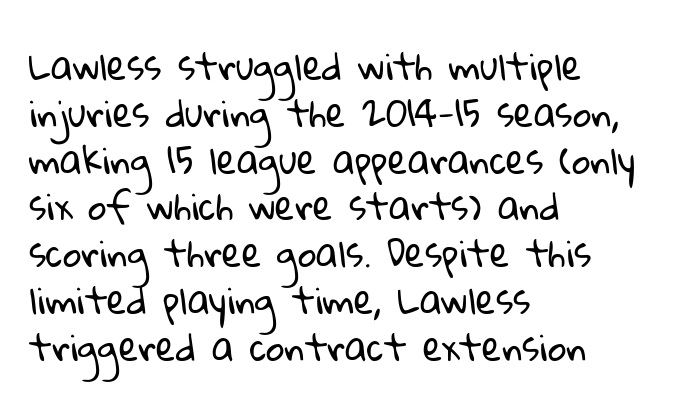
Q: Is the text bold? A: No.
Q: Is the typeface a serif or a sans-serif typeface? A: Sans-serif.
Q: Is the text underlined? A: No.
Q: How is the paragraph aligned? A: Left-aligned.
Q: Is the spacing between letters normal or unusually wide? A: Normal.
Q: Is the spacing between lines tight, normal or loose? A: Normal.
Q: Width (condensed, normal, or wide)? A: Normal.
Q: Stroke contrast? A: Low.
Q: x-height? A: Medium.
Q: Monospaced? A: No.
